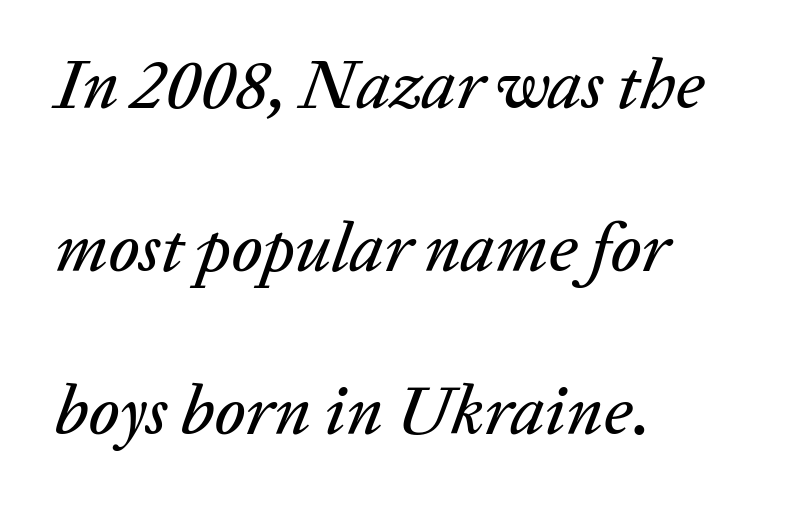
{"italic": "yes", "lean": "right", "slant_degrees": 20, "width": "normal", "stroke_contrast": "low", "x_height": "medium", "monospaced": "no", "underline": "no", "align": "left", "line_spacing": "loose", "line_spacing_ratio": 2.36, "letter_spacing": "normal", "letter_spacing_em": 0.0, "glyph_px": 69}
